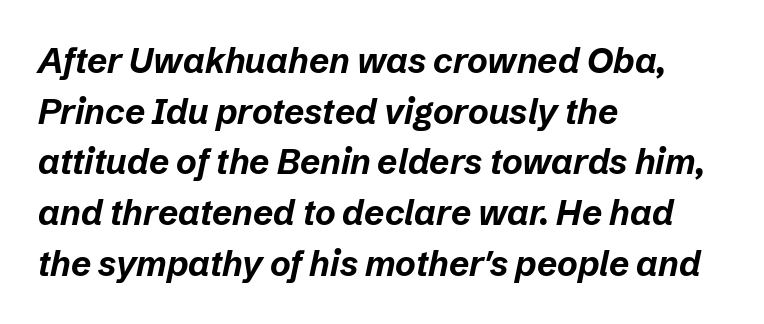
Each row of text sits above clean, open space. These lines are rendered in a variable-pitch font. Plenty of ink on the page — the face is bold. Summary of vertical rhythm: regular, with standard interline spacing.
